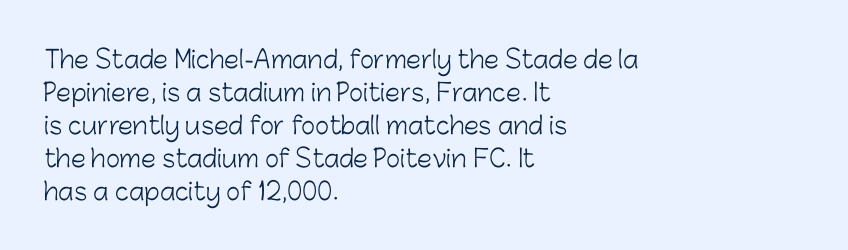
Q: Is the text bold? A: No.
Q: Is the text italic (slanted)? A: No, it is upright.
Q: Is the text underlined? A: No.
Q: How is the paragraph aligned? A: Left-aligned.
Q: Is the spacing between letters normal or unusually wide? A: Normal.
Q: Is the spacing between lines tight, normal or loose? A: Normal.
